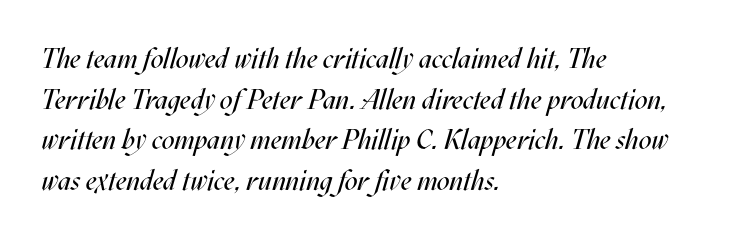
The image shows 28 px regular-weight, condensed type, italic (leaning right); set left-aligned, normal line spacing (1.45x), normal letter spacing, not underlined; medium stroke contrast and a large x-height.
